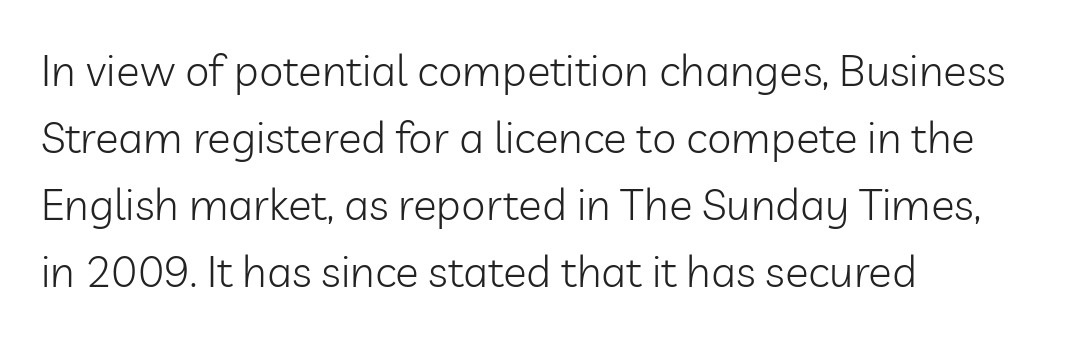
{"serif": "no", "italic": "no", "bold": "no", "weight": "light", "width": "normal", "stroke_contrast": "low", "x_height": "medium", "monospaced": "no", "underline": "no", "align": "left", "line_spacing": "normal", "line_spacing_ratio": 1.52, "letter_spacing": "normal", "letter_spacing_em": 0.0, "glyph_px": 44}
